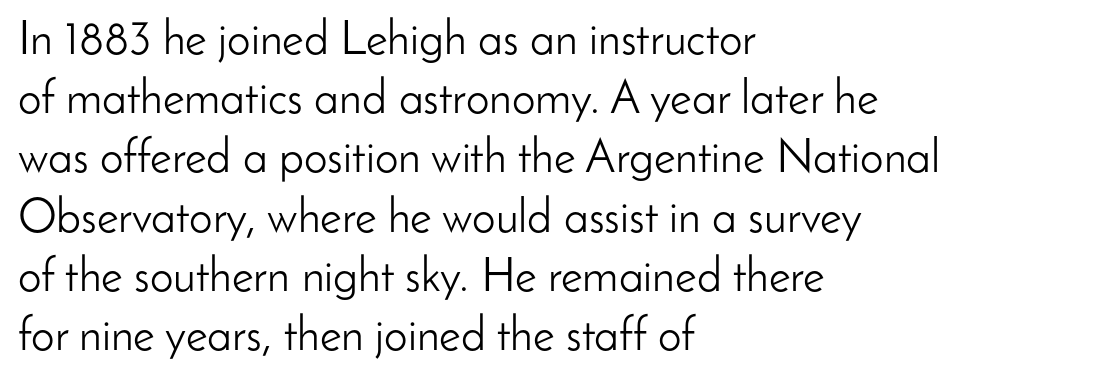
The lines in this sample share a left origin and differ only in where they stop. Here the designer chose a conventional face with non-uniform glyph widths. This rendering features lettering with no underline. Do the letters lean? They stand straight. Compared with typical body copy, the letter spacing here is the same. A typesetter would label this face a sans.
